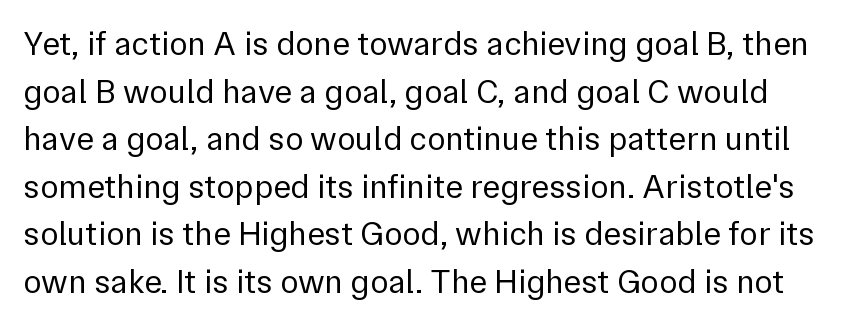
Is the stroke heavy? The answer is a plain regular-or-lighter. Quick note: not italic, upright. The passage shown is typed in a proportional face where columns would drift. Each word holds together tightly as a unit, with standard inter-letter gaps. This block has exactly the height ordinary leading produces.
